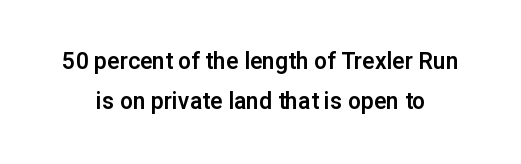
The image shows 23 px text type, upright; set line spacing 1.76x, normal letter spacing, not underlined.
